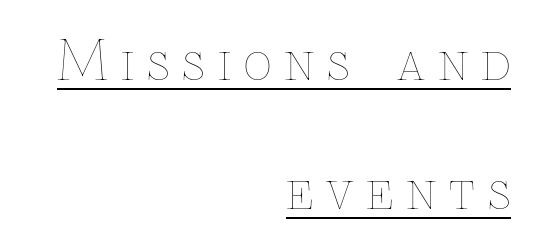
Q: Is the text bold? A: No.
Q: Is the text italic (slanted)? A: No, it is upright.
Q: Is the text underlined? A: Yes.
Q: How is the paragraph aligned? A: Right-aligned.
Q: Is the spacing between letters normal or unusually wide? A: Unusually wide.
Q: Is the spacing between lines tight, normal or loose? A: Loose.
Q: Width (condensed, normal, or wide)? A: Normal.
Q: Stroke contrast? A: Low.
Q: x-height? A: Medium.
Q: Monospaced? A: No.
